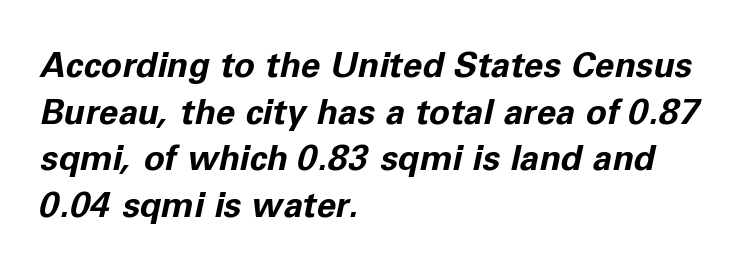
Layout note: lines flush left. Note the varied advance widths — an 'i' is clearly narrower than an 'm'. Every letter is thick-stroked: bold, no question. Does the leading feel generous? No, just average. Tracking value appears to be zero — textbook default spacing.
